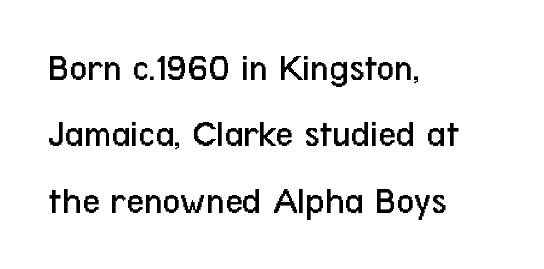
The image shows 39 px regular-weight, condensed sans-serif type, upright; set left-aligned, normal line spacing (1.7x), normal letter spacing, not underlined; low stroke contrast and a medium x-height.
